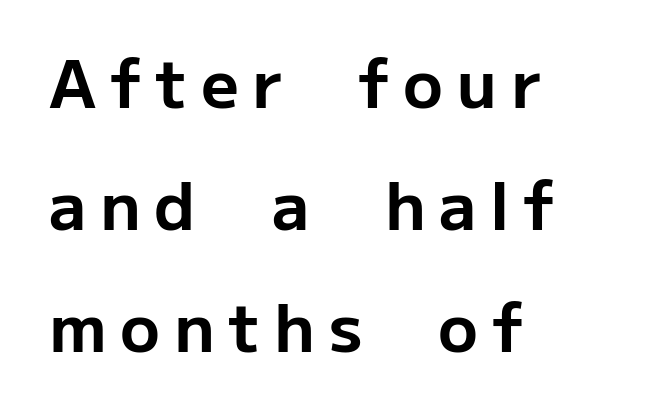
{"serif": "no", "italic": "no", "bold": "yes", "weight": "bold", "width": "normal", "stroke_contrast": "low", "x_height": "medium", "monospaced": "no", "underline": "no", "align": "left", "line_spacing_ratio": 1.85, "letter_spacing": "wide", "letter_spacing_em": 0.21, "glyph_px": 66}
